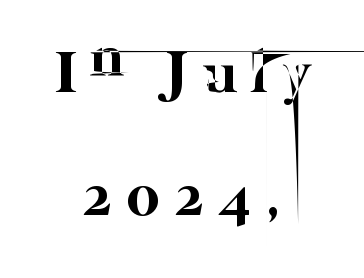
Quick note: underline off. The paragraph shown floats in the horizontal middle. Substantial extra tracking has been applied to these lines. The passage shown is typed in a proportional face where columns would drift.
